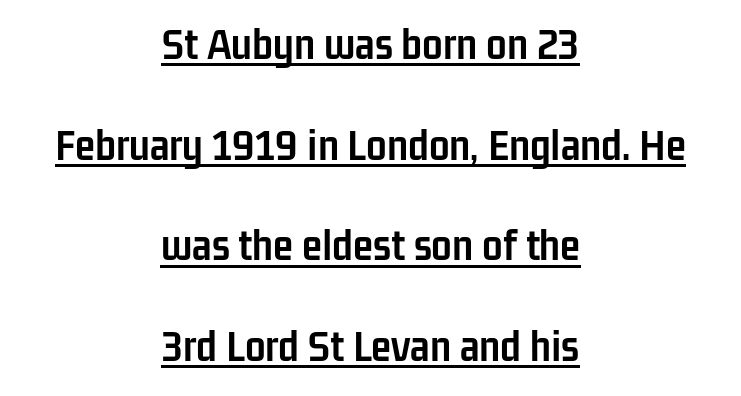
The image shows 46 px semibold, condensed sans-serif type, upright; set centered, loose line spacing (2.19x), normal letter spacing, underlined; low stroke contrast and a medium x-height.
